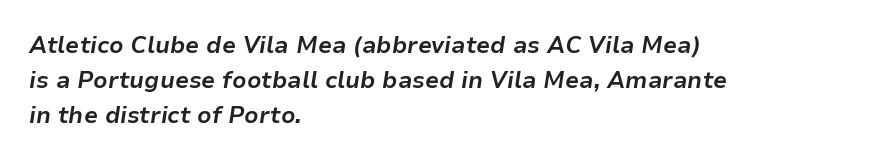
The image shows 23 px bold type, italic (leaning right); set left-aligned, normal line spacing (1.53x), normal letter spacing, not underlined.
